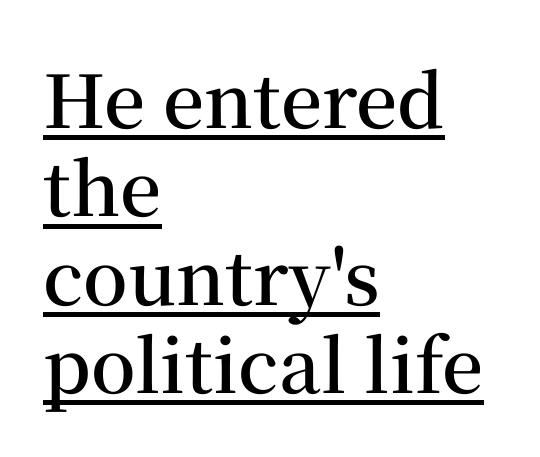
These characters rest on top of a visible drawn line. Classification — serif. Its strokes are somewhat broadened, the hallmark of semibold type. Standard letterfit; no display-style spreading of the glyphs. If you drew a ruler down the left edge, every line would touch it. Here the designer chose a conventional face with non-uniform glyph widths.
